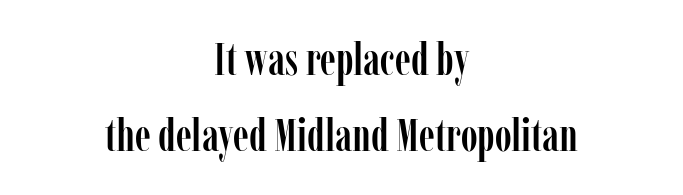
{"serif": "yes", "italic": "no", "width": "condensed", "stroke_contrast": "low", "x_height": "medium", "monospaced": "no", "underline": "no", "align": "center", "line_spacing": "normal", "line_spacing_ratio": 1.66, "letter_spacing": "normal", "letter_spacing_em": 0.0, "glyph_px": 46}
